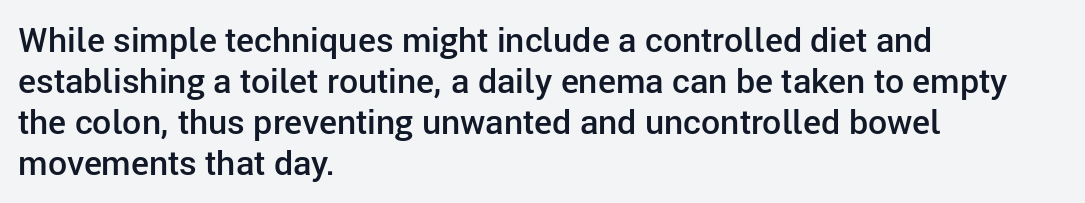
Serif or sans? Sans — the stroke terminals are bare. A clean baseline with only descenders dipping below it. These lines are rendered in a variable-pitch font. Words appear dense and cohesive because spacing is normal.
